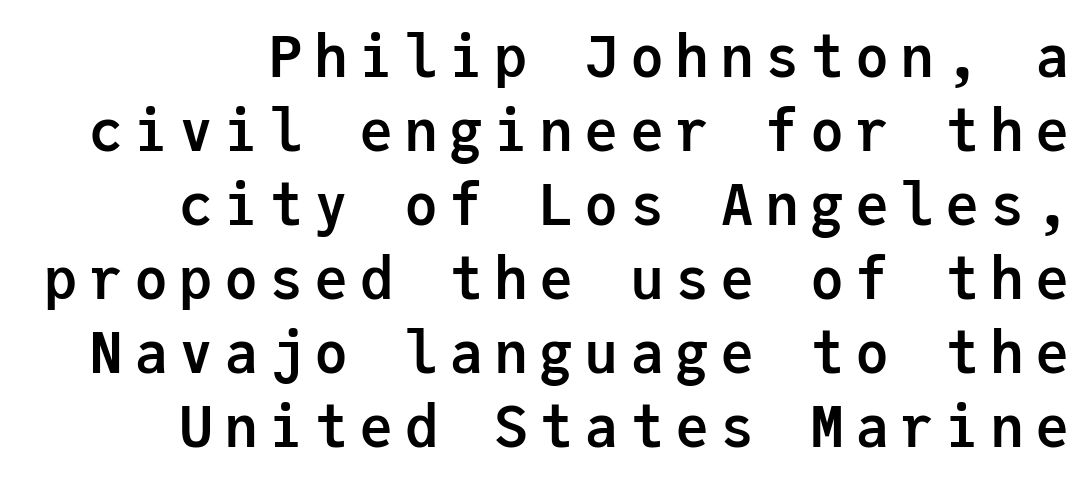
Q: Is the text bold? A: Yes.
Q: Is the text italic (slanted)? A: No, it is upright.
Q: Is the typeface a serif or a sans-serif typeface? A: Sans-serif.
Q: Is the text underlined? A: No.
Q: How is the paragraph aligned? A: Right-aligned.
Q: Is the spacing between lines tight, normal or loose? A: Normal.
Q: Width (condensed, normal, or wide)? A: Normal.
Q: Stroke contrast? A: Low.
Q: x-height? A: Medium.
Q: Monospaced? A: Yes.
